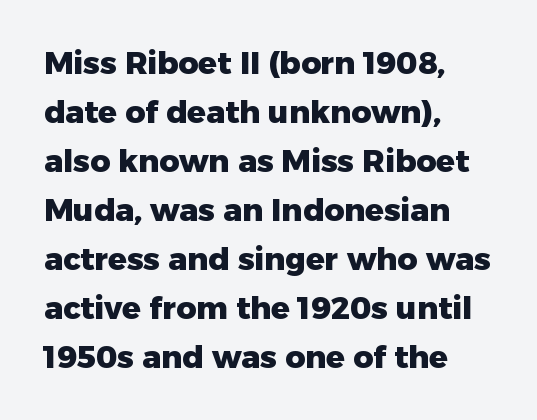
The image shows 31 px heavy sans-serif type, upright; set left-aligned, normal line spacing (1.58x), normal letter spacing, not underlined; low stroke contrast and a medium x-height.
